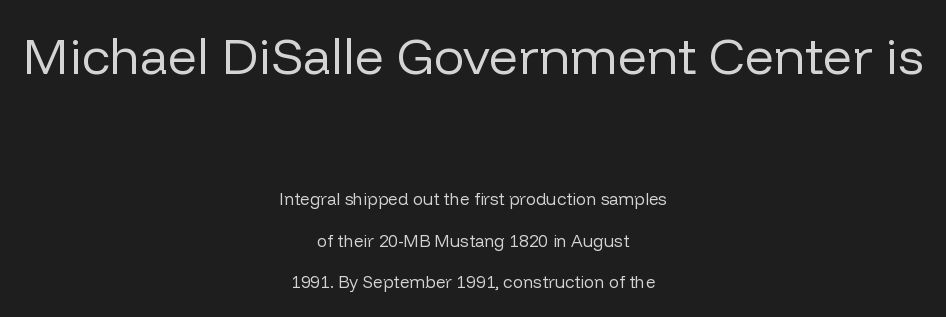
Q: Is the text bold? A: No.
Q: Is the text italic (slanted)? A: No, it is upright.
Q: Is the typeface a serif or a sans-serif typeface? A: Sans-serif.
Q: Is the text underlined? A: No.
Q: How is the paragraph aligned? A: Centered.
Q: Is the spacing between letters normal or unusually wide? A: Normal.
Q: Is the spacing between lines tight, normal or loose? A: Loose.
Q: Which block of text is set in a larger size, the first (top) or the second (bottom)? A: The first (top) one.
Q: Width (condensed, normal, or wide)? A: Normal.
Q: Stroke contrast? A: Low.
Q: x-height? A: Medium.
Q: Monospaced? A: No.
